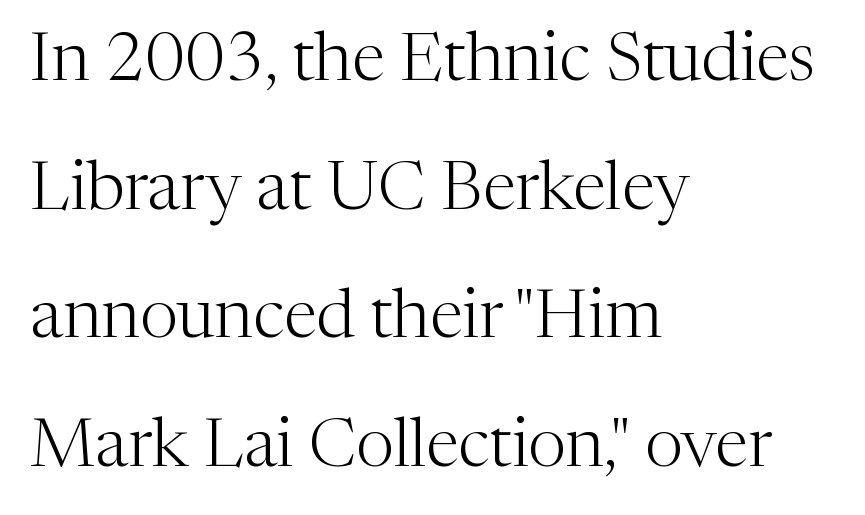
{"serif": "yes", "italic": "no", "bold": "no", "weight": "light", "width": "normal", "stroke_contrast": "medium", "x_height": "medium", "monospaced": "no", "underline": "no", "align": "left", "line_spacing_ratio": 1.89, "letter_spacing": "normal", "letter_spacing_em": 0.0, "glyph_px": 68}
